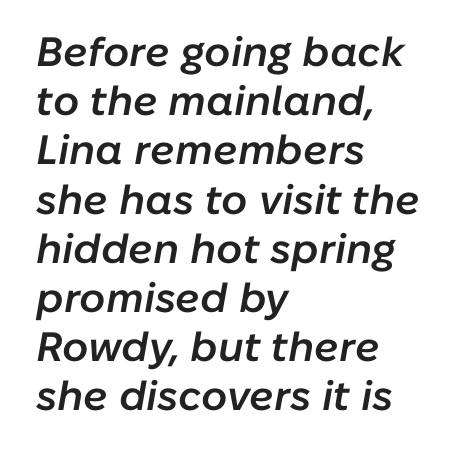
{"italic": "yes", "lean": "right", "slant_degrees": 10, "bold": "semi", "weight": "semibold", "width": "normal", "stroke_contrast": "low", "x_height": "medium", "monospaced": "no", "underline": "no", "align": "left", "line_spacing_ratio": 1.2, "letter_spacing": "normal", "letter_spacing_em": 0.0, "glyph_px": 41}
